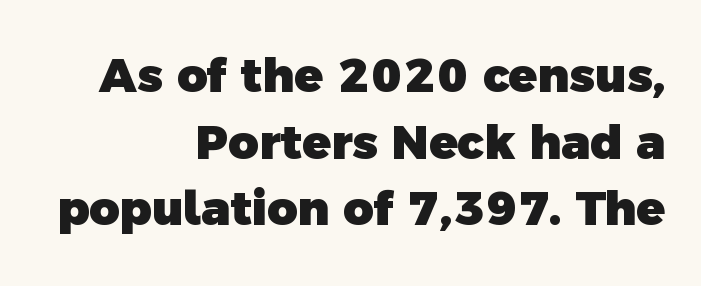
{"serif": "no", "bold": "yes", "weight": "heavy", "width": "normal", "x_height": "medium", "monospaced": "no", "underline": "no", "align": "right", "line_spacing": "normal", "line_spacing_ratio": 1.42, "letter_spacing": "normal", "letter_spacing_em": 0.0, "glyph_px": 47}
